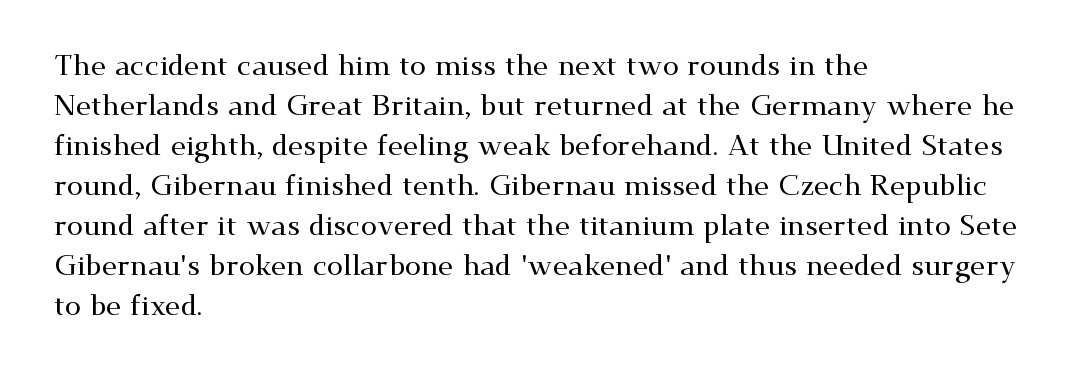
The image shows 29 px wide serif type, upright; set left-aligned, normal line spacing (1.38x), normal letter spacing, not underlined; medium stroke contrast and a small x-height.
